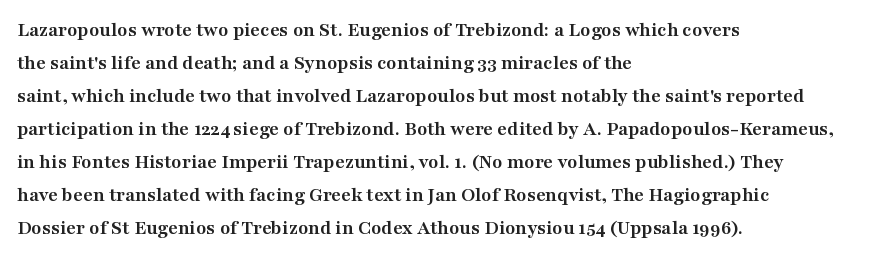
Q: Is the text bold? A: Yes.
Q: Is the text italic (slanted)? A: No, it is upright.
Q: Is the text underlined? A: No.
Q: How is the paragraph aligned? A: Left-aligned.
Q: Is the spacing between letters normal or unusually wide? A: Normal.
Q: Is the spacing between lines tight, normal or loose? A: Normal.
